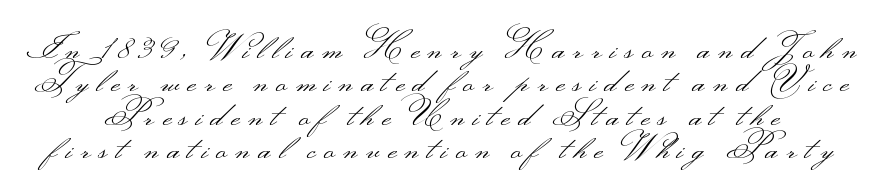
{"serif": "no", "bold": "no", "weight": "light", "width": "wide", "stroke_contrast": "medium", "monospaced": "no", "underline": "no", "line_spacing": "tight", "line_spacing_ratio": 0.98, "letter_spacing": "wide", "letter_spacing_em": 0.25, "glyph_px": 34}
